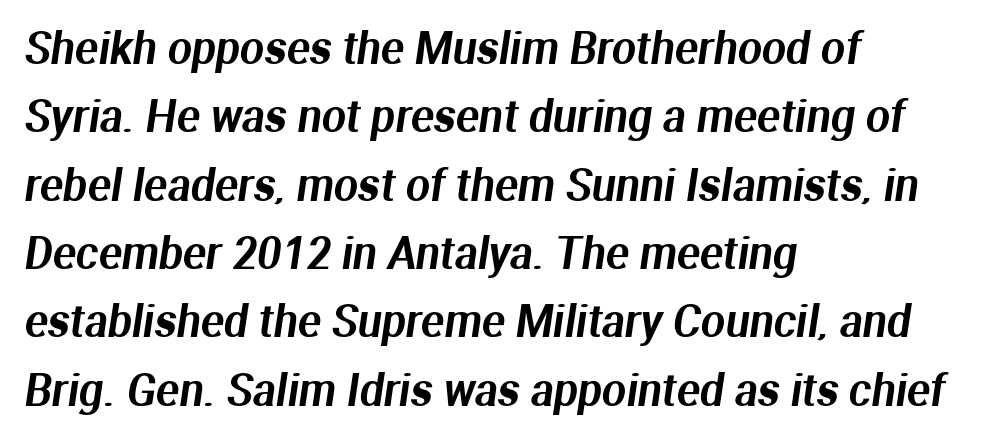
Q: Is the typeface a serif or a sans-serif typeface? A: Sans-serif.
Q: Is the text underlined? A: No.
Q: How is the paragraph aligned? A: Left-aligned.
Q: Is the spacing between letters normal or unusually wide? A: Normal.
Q: Is the spacing between lines tight, normal or loose? A: Normal.
Q: Width (condensed, normal, or wide)? A: Normal.
Q: Stroke contrast? A: Medium.
Q: x-height? A: Medium.
Q: Monospaced? A: No.
